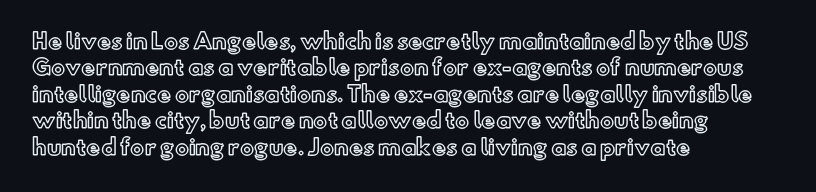
Is there much room between lines? A standard amount, neither cramped nor airy. The line texture is even and compact thanks to regular tracking. In terms of posture, this sample is upright. The paragraph has a hard left edge and a soft right edge. The strip under each line holds only bare page.
